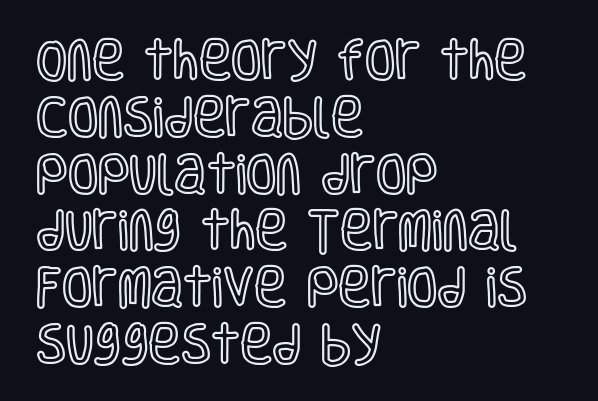
This sample uses plain, unmodified letter spacing. Do the letters lean? They stand straight. The area under the type is left untouched. Is the block centered? No — it sits flush against the left margin. What's the leading like? Ordinary, nothing unusual. The letters advance in unequal steps, a hallmark of proportional type.
